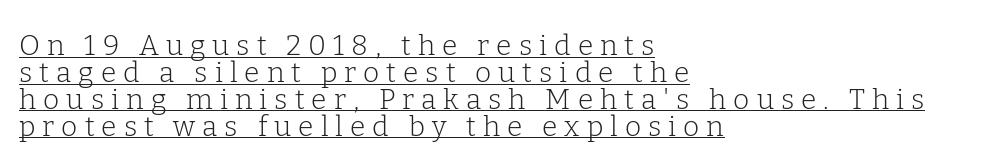
{"serif": "yes", "italic": "no", "bold": "no", "weight": "light", "width": "normal", "stroke_contrast": "low", "x_height": "medium", "monospaced": "no", "underline": "yes", "align": "left", "line_spacing": "tight", "line_spacing_ratio": 0.96, "letter_spacing": "wide", "letter_spacing_em": 0.25, "glyph_px": 28}
